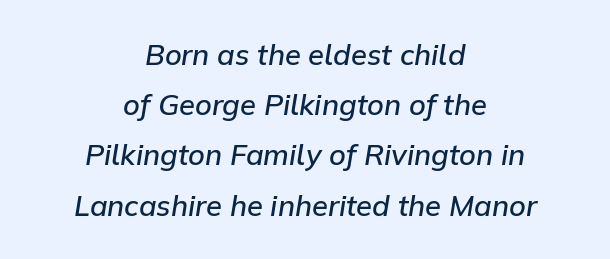
Q: Is the text bold? A: Semi-bold.
Q: Is the text italic (slanted)? A: Yes, it leans right by about 9 degrees.
Q: Is the text underlined? A: No.
Q: How is the paragraph aligned? A: Centered.
Q: Is the spacing between letters normal or unusually wide? A: Normal.
Q: Width (condensed, normal, or wide)? A: Normal.
Q: Stroke contrast? A: Low.
Q: x-height? A: Medium.
Q: Monospaced? A: No.
